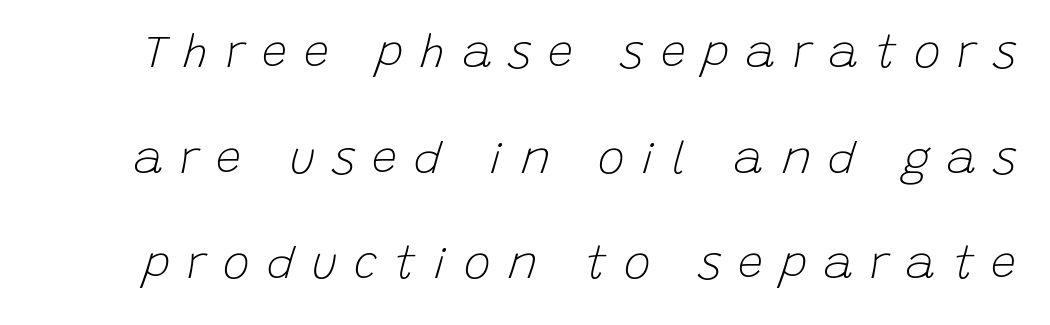
{"italic": "yes", "lean": "right", "slant_degrees": 15, "bold": "no", "weight": "light", "width": "normal", "stroke_contrast": "low", "x_height": "large", "monospaced": "no", "underline": "no", "line_spacing": "loose", "line_spacing_ratio": 2.35, "letter_spacing": "wide", "letter_spacing_em": 0.38, "glyph_px": 45}
